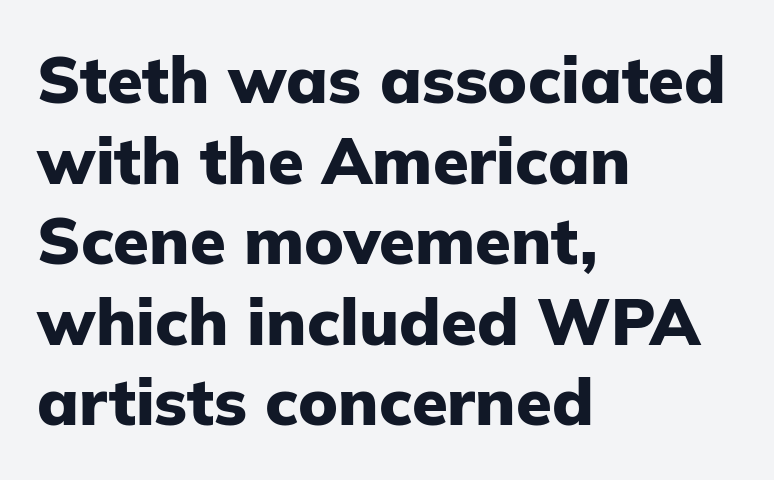
The image shows 65 px heavy sans-serif type, upright; set left-aligned, line spacing 1.24x, normal letter spacing, not underlined; low stroke contrast and a medium x-height.
